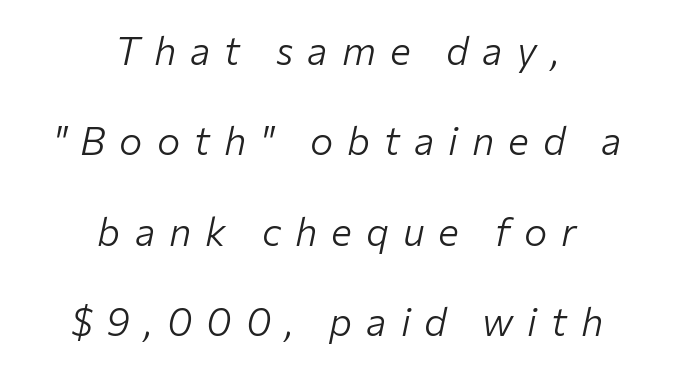
The image shows 39 px light type, italic (leaning right); set centered, loose line spacing (2.32x), unusually wide letter spacing (+0.36 em), not underlined; low stroke contrast and a medium x-height.
